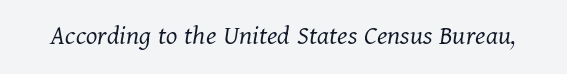
Q: Is the text bold? A: No.
Q: Is the text italic (slanted)? A: Yes, it leans right by about 11 degrees.
Q: Is the typeface a serif or a sans-serif typeface? A: Serif.
Q: Is the text underlined? A: No.
Q: Is the spacing between letters normal or unusually wide? A: Normal.
Q: Width (condensed, normal, or wide)? A: Normal.
Q: Stroke contrast? A: Medium.
Q: x-height? A: Medium.
Q: Monospaced? A: No.
